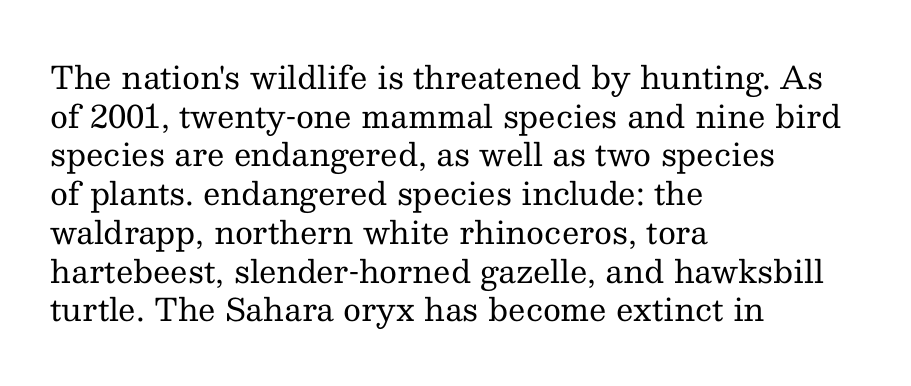
Q: Is the text bold? A: No.
Q: Is the text italic (slanted)? A: No, it is upright.
Q: Is the typeface a serif or a sans-serif typeface? A: Serif.
Q: Is the text underlined? A: No.
Q: How is the paragraph aligned? A: Left-aligned.
Q: Is the spacing between letters normal or unusually wide? A: Normal.
Q: Is the spacing between lines tight, normal or loose? A: Normal.
Q: Width (condensed, normal, or wide)? A: Normal.
Q: Stroke contrast? A: Medium.
Q: x-height? A: Medium.
Q: Monospaced? A: No.
